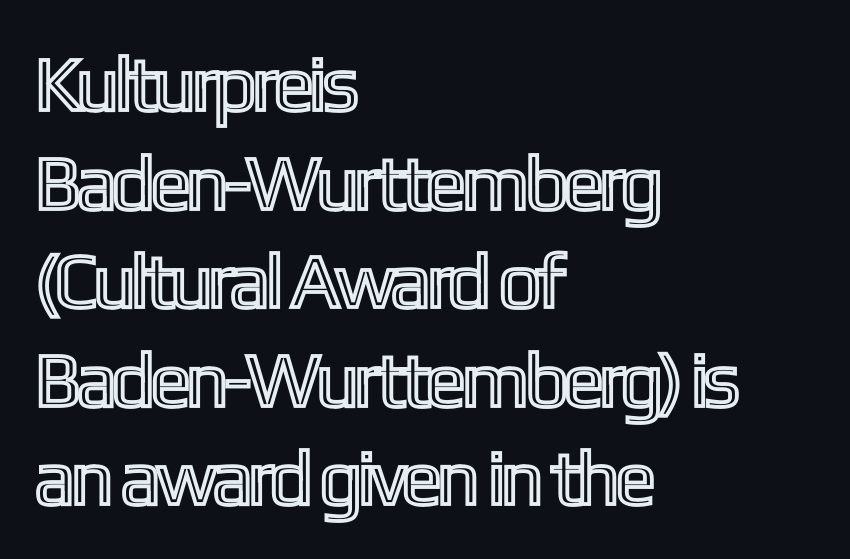
{"italic": "no", "width": "condensed", "x_height": "medium", "monospaced": "no", "underline": "no", "align": "left", "line_spacing": "normal", "line_spacing_ratio": 1.28, "letter_spacing": "normal", "letter_spacing_em": 0.0, "glyph_px": 77}
